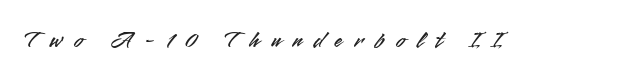
The image shows 24 px text type; set unusually wide letter spacing (+0.48 em), not underlined.
